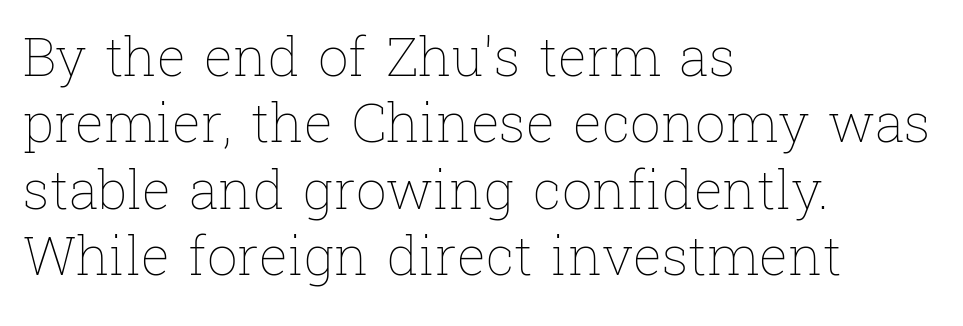
{"italic": "no", "bold": "no", "weight": "thin", "width": "normal", "stroke_contrast": "low", "x_height": "medium", "monospaced": "no", "underline": "no", "align": "left", "line_spacing_ratio": 1.23, "letter_spacing": "normal", "letter_spacing_em": 0.0, "glyph_px": 54}
